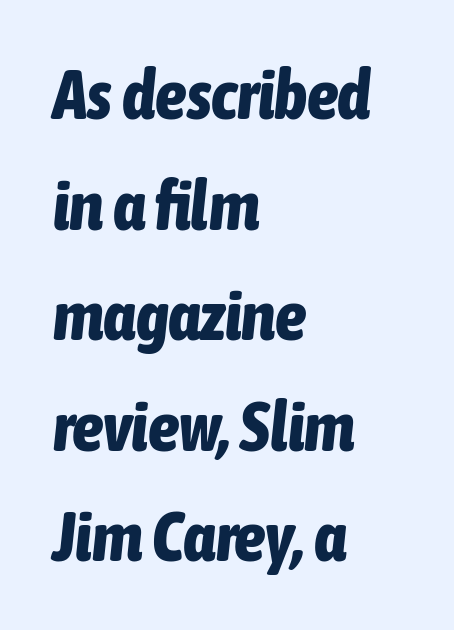
How would I describe the line gaps? Plain and ordinary. Set as a true bold cut, around the 700 mark. Horizontal alignment here is leftward, the default for most running prose. Nobody drew a line under any word here. This sample uses plain, unmodified letter spacing.
